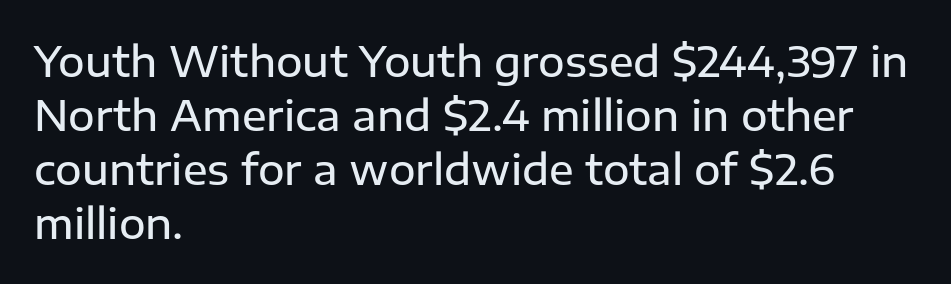
Q: Is the text bold? A: Semi-bold.
Q: Is the text italic (slanted)? A: No, it is upright.
Q: Is the typeface a serif or a sans-serif typeface? A: Sans-serif.
Q: Is the text underlined? A: No.
Q: How is the paragraph aligned? A: Left-aligned.
Q: Is the spacing between letters normal or unusually wide? A: Normal.
Q: Is the spacing between lines tight, normal or loose? A: Normal.
Q: Width (condensed, normal, or wide)? A: Normal.
Q: Stroke contrast? A: Low.
Q: x-height? A: Medium.
Q: Monospaced? A: No.
